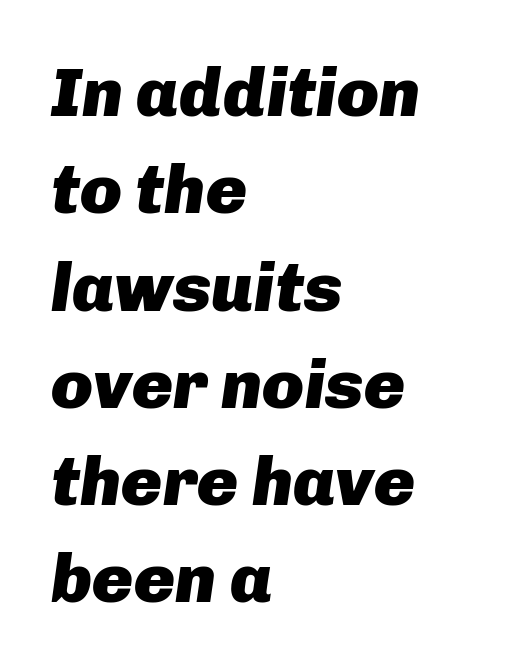
Is the type bold? Yes — the strokes are clearly thick and heavy. The text block is weighted toward the left margin, trailing off unevenly rightward. Reading down the column, the eye jumps a familiar distance to each next line. Just letters on the line, the space beneath them empty. The face used here has a pronounced slope to its letters.
